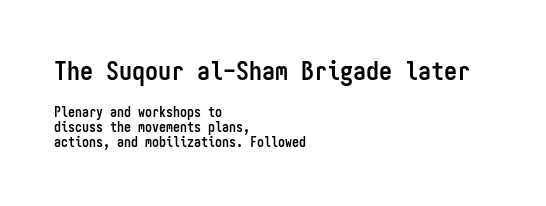
These lines carry a lot of weight — the face is fully bold. Unmarked baselines from the first word to the last. Compared with typical paragraphs, the rows here are closer together. Of the two passages, the one on top uses the larger point size. The ragged edge is on the right, which tells us the setting is flush left.
